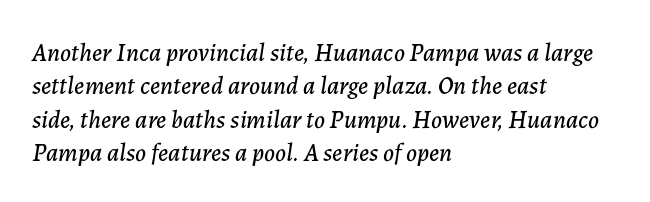
{"italic": "yes", "lean": "right", "slant_degrees": 7, "underline": "no", "align": "left", "line_spacing": "normal", "line_spacing_ratio": 1.34, "letter_spacing": "normal", "letter_spacing_em": 0.0, "glyph_px": 25}
